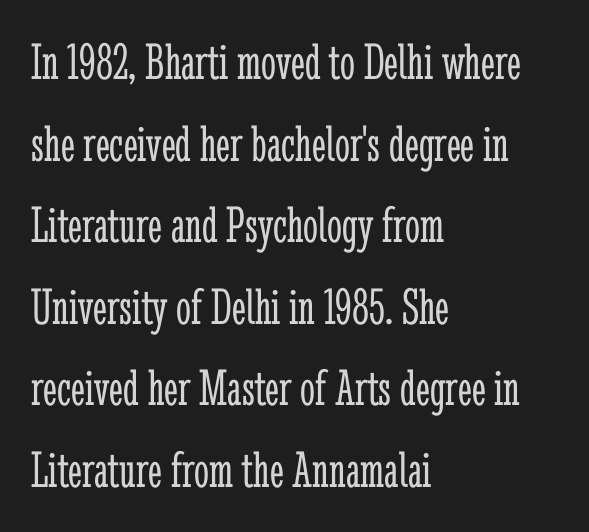
The image shows 53 px light, condensed serif type, upright; set left-aligned, normal line spacing (1.54x), normal letter spacing, not underlined; low stroke contrast and a medium x-height.
